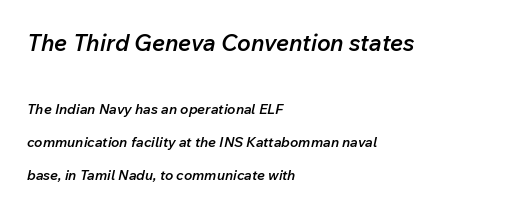
{"italic": "yes", "lean": "right", "slant_degrees": 12, "bold": "semi", "underline": "no", "align": "left", "line_spacing": "loose", "line_spacing_ratio": 2.35, "letter_spacing": "normal", "letter_spacing_em": 0.0, "larger_block": "first", "size_ratio": 1.64, "glyph_px": 23}
